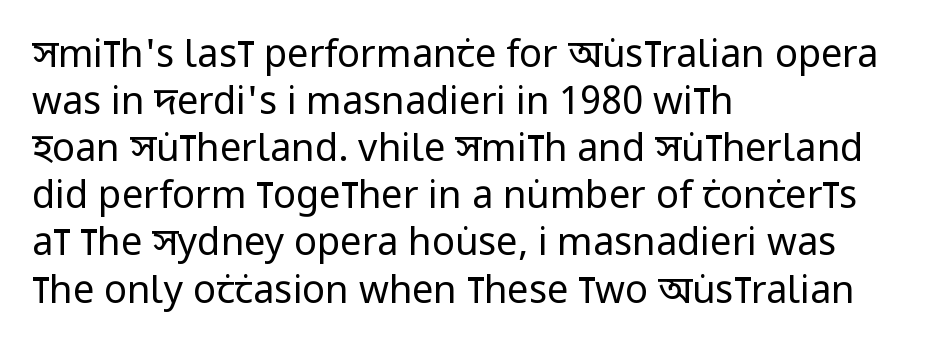
Nobody drew a line under any word here. Letters have the restrained weight of plain body copy at most. If you drew a line through each stem, it would be perfectly vertical. The text block is weighted toward the left margin, trailing off unevenly rightward. Spacing verdict: proportional, widths tailored to each character. The glyphs in this specimen are sans serif.
